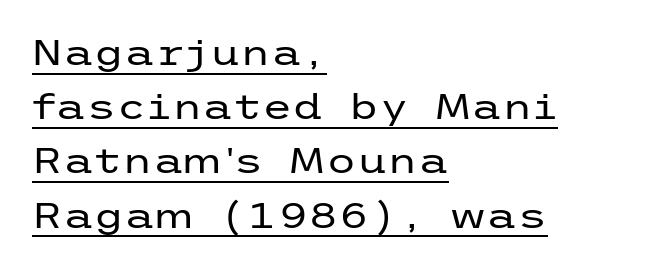
The image shows 35 px regular-weight, wide sans-serif type, upright; set left-aligned, normal line spacing (1.55x), normal letter spacing, underlined; low stroke contrast and a medium x-height.
